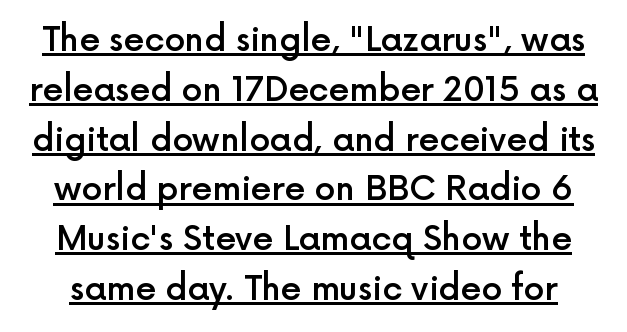
What decoration does the sample have? An underline. The passage shown is typed in a proportional face where columns would drift. The passage shown stacks its lines at a standard gap. The glyphs have the mass of a demibold cut, below bold. This rendering leaves character spacing at its baseline value. You can tell from the bare stems that sans-serif type was used.
